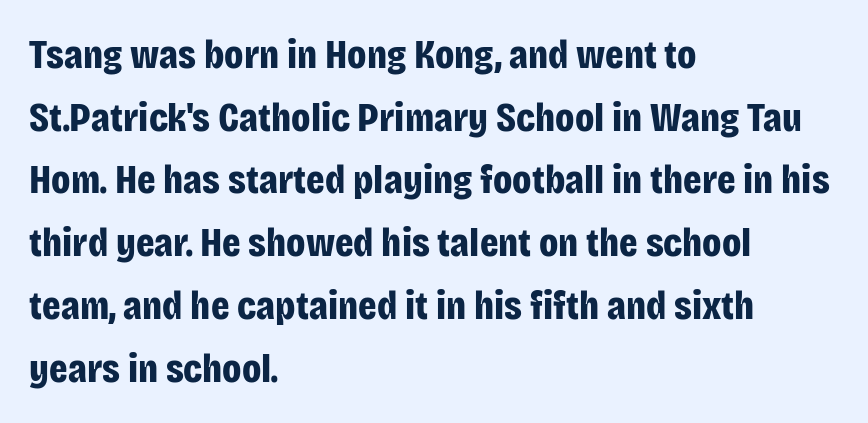
Are there feet on the stems? There aren't — it's a sans. Unlike italic type, these characters show no tilt at all. Letter spacing: default. The rendering uses natural spacing where letterforms have individual widths.
